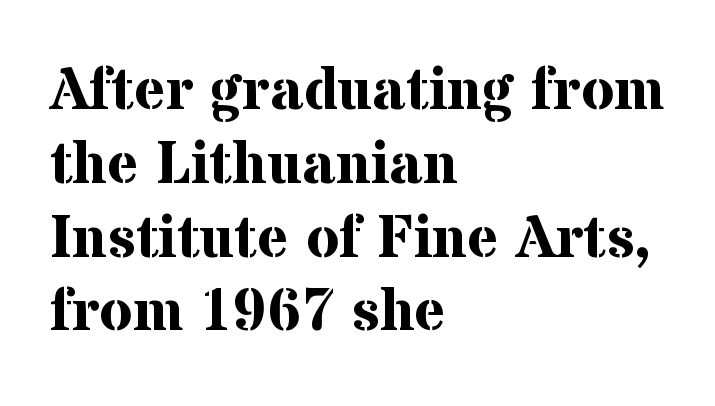
The typesetter chose a ragged-right arrangement here. Does the type have serifs? Yes, each stem ends in a small foot. Words float on clear page, feet unadorned. The letterforms sit shoulder to shoulder at normal distance.
